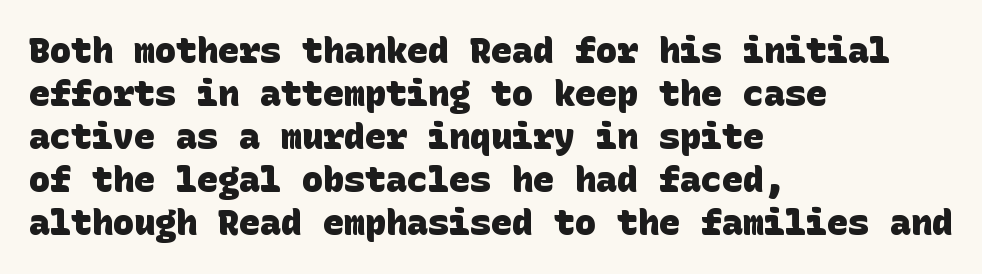
The image shows 35 px heavy sans-serif type; set left-aligned, line spacing 1.23x, normal letter spacing, not underlined; low stroke contrast and a large x-height.
